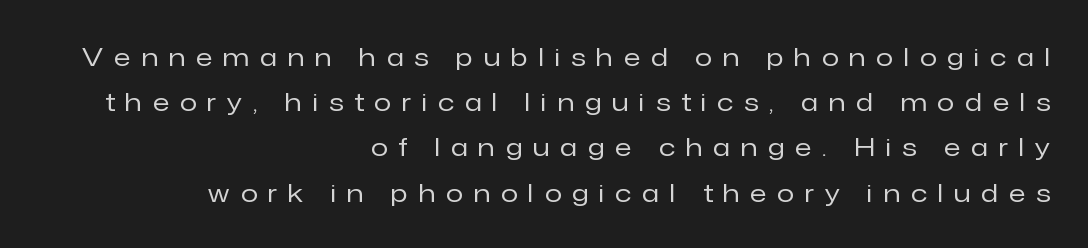
The image shows 25 px text type, upright; set right-aligned, line spacing 1.81x, unusually wide letter spacing (+0.44 em), not underlined.
